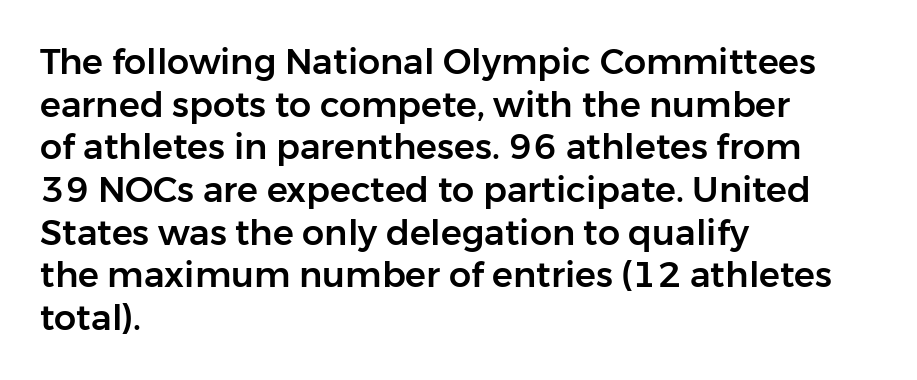
Each letter keeps its own natural width here, so spacing adapts to shape. Notice how the stems are strictly vertical — no italics here. Compared with a centered layout, this one pins lines to the left instead. The string is rendered with underlining switched off.
